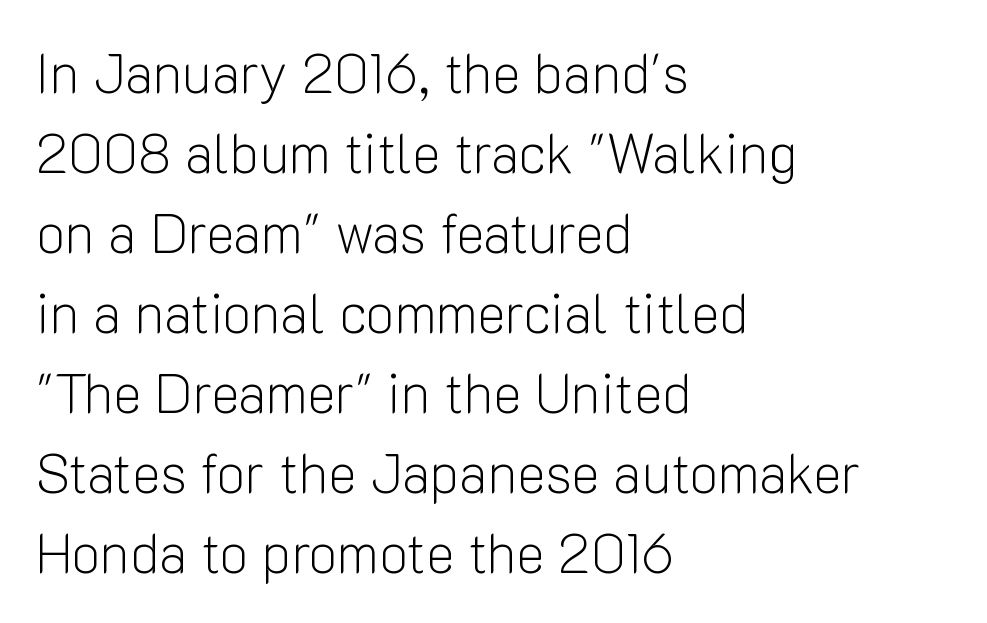
{"serif": "no", "italic": "no", "bold": "no", "weight": "light", "width": "normal", "stroke_contrast": "low", "x_height": "medium", "monospaced": "no", "underline": "no", "align": "left", "line_spacing": "normal", "line_spacing_ratio": 1.48, "letter_spacing": "normal", "letter_spacing_em": 0.0, "glyph_px": 54}
